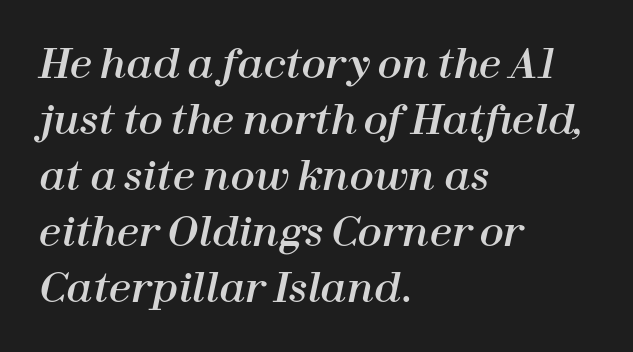
Layout note: lines flush left. Slant detected: the letters are inclined. Anything drawn beneath the words? Only blank space. Vertically, the passage feels balanced, rows spaced as you'd expect.
